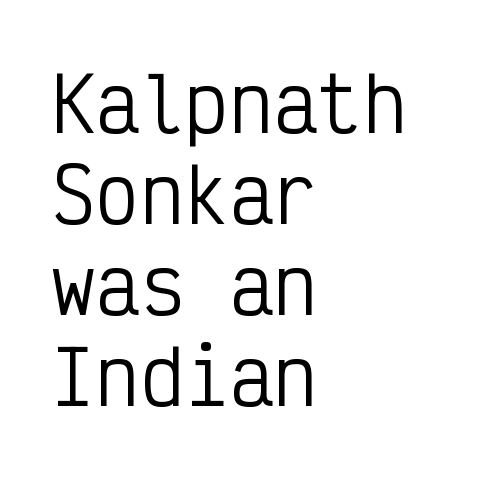
No extra tracking has been applied to these lines. Clear beneath every line of the passage. Look at the bottom of the vertical strokes: they stop flat, with no serifs. Every character here occupies the same horizontal width, giving the sample a typewriter-like rhythm. Does the copy run flush right? No — it runs flush left.
